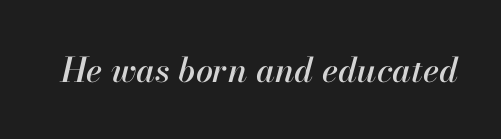
Varying glyph widths throughout — classic text-font behaviour. Descender tails drop into unmarked territory. Is the type slanted? Yes — the strokes lean at a clear angle. No extra tracking has been applied to these lines.
